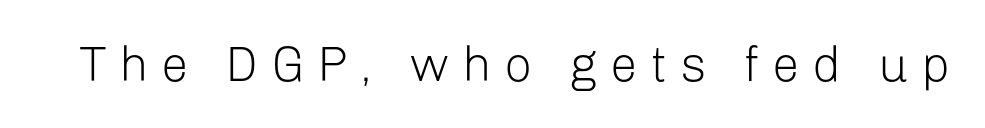
{"serif": "no", "italic": "no", "bold": "no", "weight": "light", "width": "normal", "stroke_contrast": "low", "x_height": "medium", "monospaced": "no", "underline": "no", "letter_spacing": "wide", "letter_spacing_em": 0.26, "glyph_px": 49}
